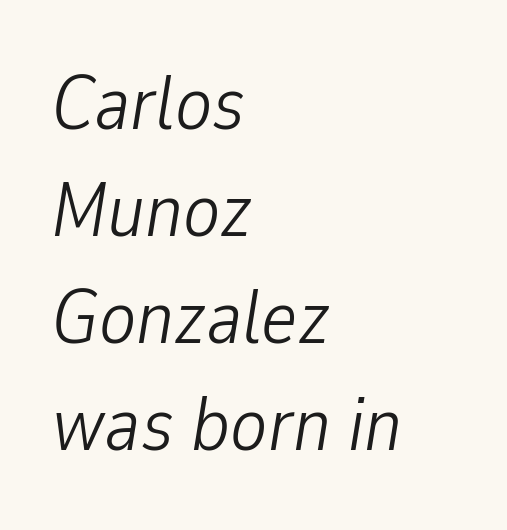
{"italic": "yes", "lean": "right", "slant_degrees": 9, "bold": "no", "weight": "light", "width": "condensed", "stroke_contrast": "low", "x_height": "medium", "monospaced": "no", "underline": "no", "align": "left", "line_spacing": "normal", "line_spacing_ratio": 1.39, "letter_spacing": "normal", "letter_spacing_em": 0.0, "glyph_px": 77}
